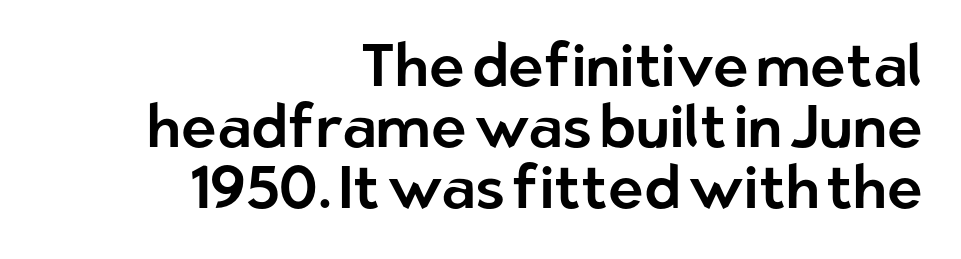
Serif or sans? Sans — the stroke terminals are bare. You can tell it's not italic because the verticals are truly vertical. A clean baseline with only descenders dipping below it. The lines in this sample share a right terminus and differ only in where they begin. What's the leading like? Squeezed, with rows nearly overlapping.
